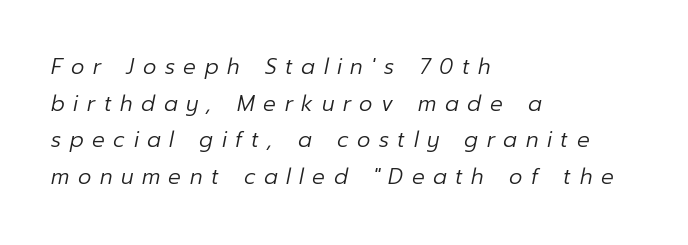
The image shows 21 px text type, italic (leaning right); set left-aligned, line spacing 1.75x, unusually wide letter spacing (+0.41 em), not underlined.
